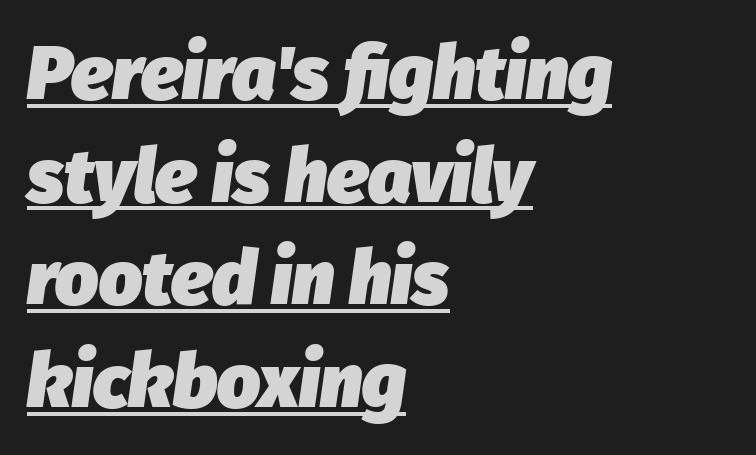
{"italic": "yes", "lean": "right", "slant_degrees": 8, "bold": "yes", "weight": "heavy", "width": "normal", "stroke_contrast": "low", "x_height": "medium", "monospaced": "no", "underline": "yes", "align": "left", "line_spacing": "normal", "line_spacing_ratio": 1.35, "letter_spacing": "normal", "letter_spacing_em": 0.0, "glyph_px": 76}
